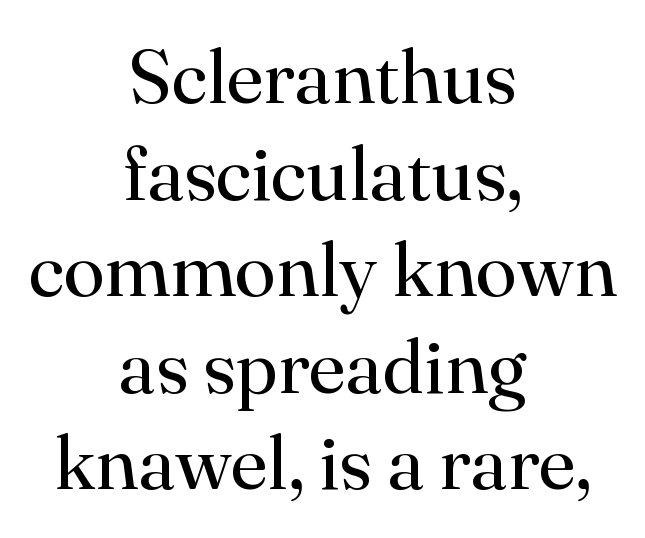
The image shows 76 px regular-weight serif type, upright; set centered, normal line spacing (1.27x), normal letter spacing, not underlined; high stroke contrast and a small x-height.
